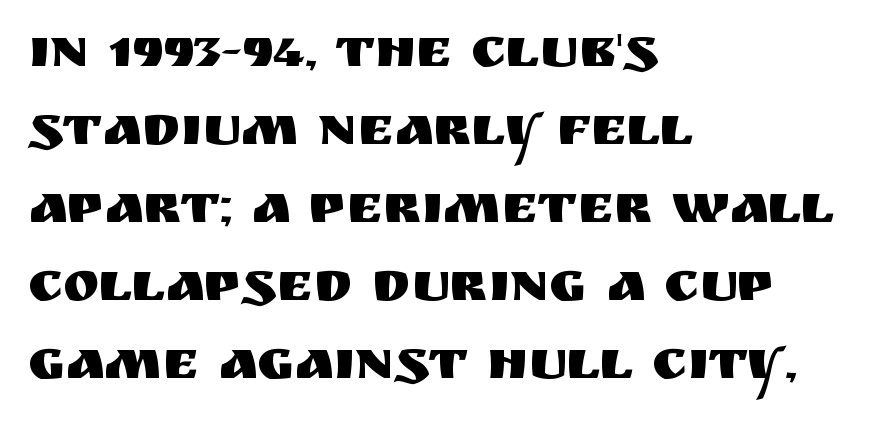
In terms of posture, this sample is upright. This sample is left-justified, so line endings fall wherever the words run out. A clean baseline with only descenders dipping below it. The letters advance in unequal steps, a hallmark of proportional type. The vertical gap from one line to the next is medium.
